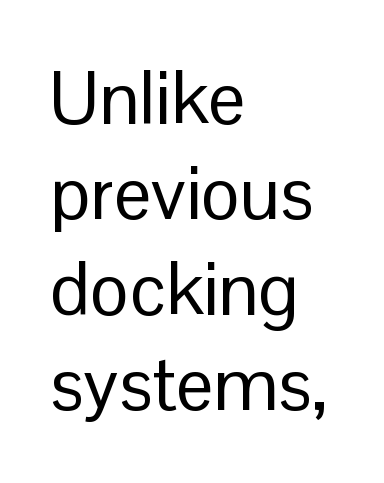
Stems and bowls with no extra thickness — not bold. The typesetter chose a ragged-right arrangement here. Nope, not italic — everything's standing straight. Evenly set lines give the paragraph a standard silhouette. The foot of each line stays bare and open.
